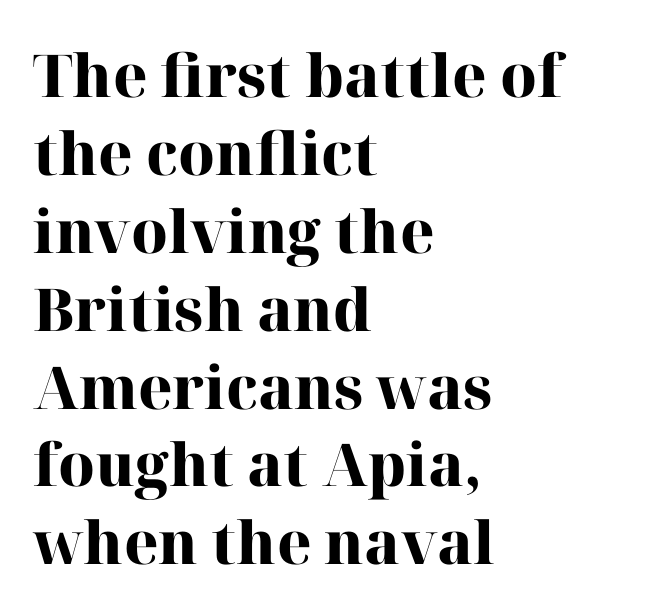
The image shows 59 px heavy serif type, upright; set left-aligned, normal line spacing (1.32x), normal letter spacing, not underlined; high stroke contrast and a medium x-height.
